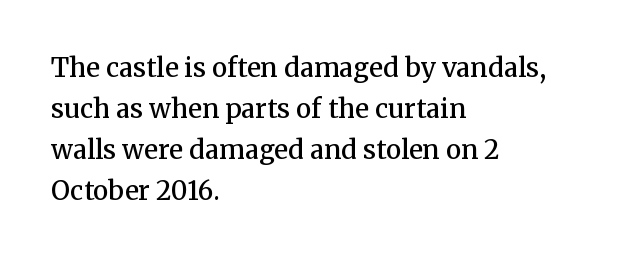
The image shows 26 px text type, upright; set left-aligned, normal line spacing (1.58x), normal letter spacing, not underlined.
